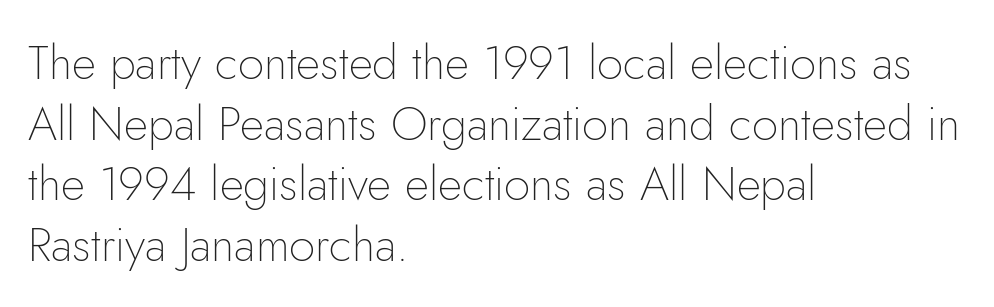
Q: Is the text bold? A: No.
Q: Is the text italic (slanted)? A: No, it is upright.
Q: Is the typeface a serif or a sans-serif typeface? A: Sans-serif.
Q: Is the text underlined? A: No.
Q: How is the paragraph aligned? A: Left-aligned.
Q: Is the spacing between letters normal or unusually wide? A: Normal.
Q: Is the spacing between lines tight, normal or loose? A: Normal.
Q: Width (condensed, normal, or wide)? A: Normal.
Q: Stroke contrast? A: Low.
Q: x-height? A: Small.
Q: Monospaced? A: No.
